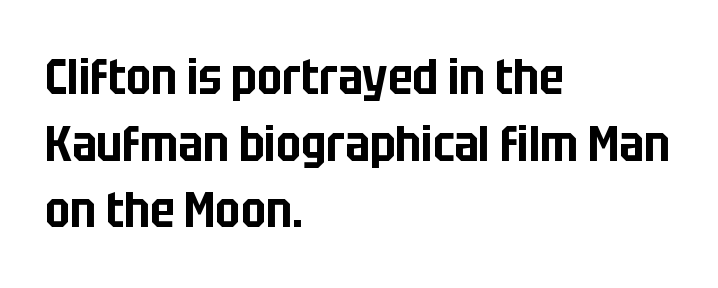
The lettering holds an erect, upright posture throughout. Glyph-to-glyph distance matches everyday printed text. Has an underline been added? It has not. Where is the straight margin? On the left.
